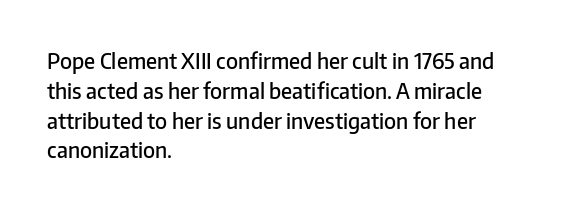
The image shows 21 px text type, upright; set left-aligned, normal line spacing (1.42x), normal letter spacing, not underlined.
